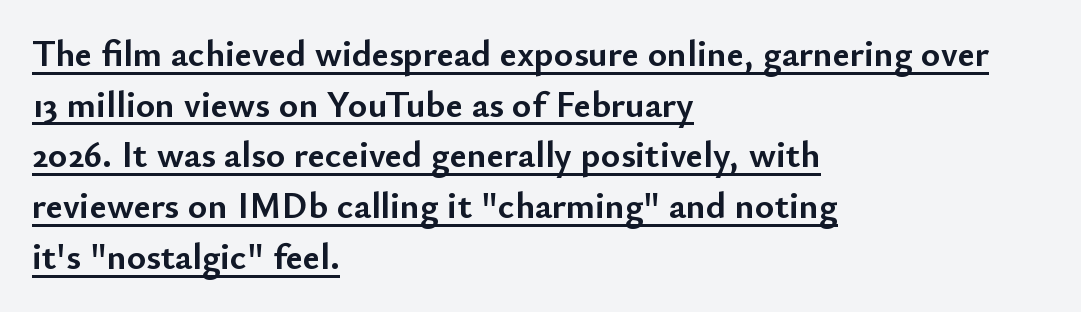
The image shows 37 px semibold sans-serif type, upright; set left-aligned, normal line spacing (1.37x), normal letter spacing, underlined; low stroke contrast and a small x-height.
